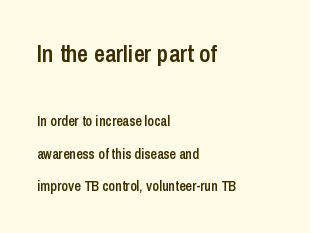
{"italic": "no", "bold": "semi", "underline": "no", "align": "left", "line_spacing": "loose", "line_spacing_ratio": 2.3, "letter_spacing": "normal", "letter_spacing_em": 0.0, "larger_block": "first", "size_ratio": 1.71, "glyph_px": 24}
